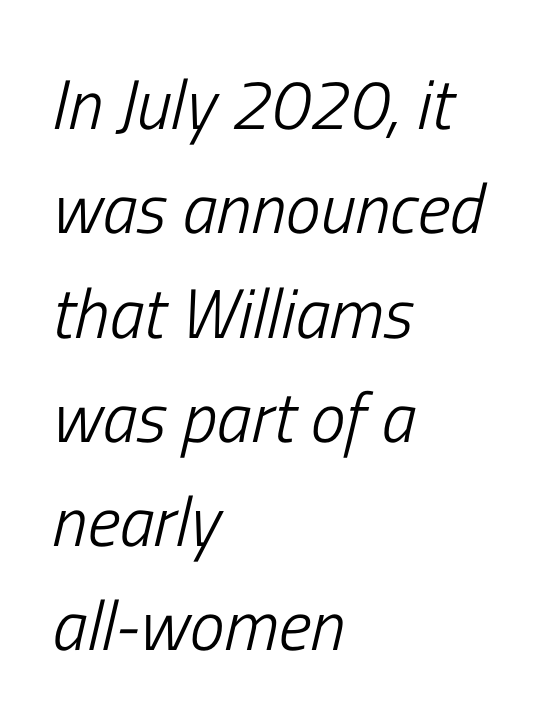
Where is the straight margin? On the left. The glyphs are unaccompanied by any horizontal stroke below them. This block has exactly the height ordinary leading produces. Designer's note — italics engaged. Honestly, the letter spacing is just normal — you wouldn't notice it.
